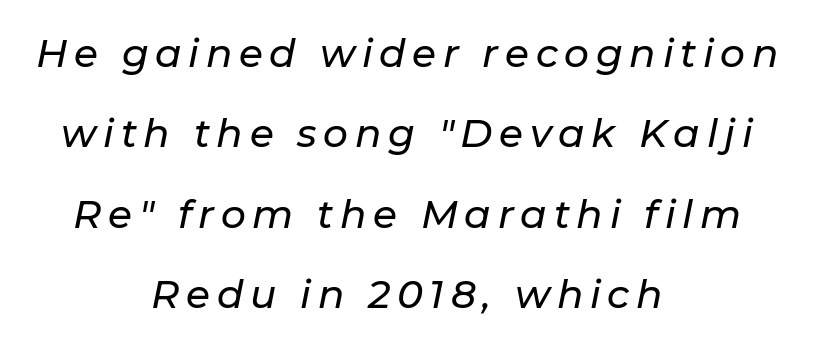
{"italic": "yes", "lean": "right", "slant_degrees": 11, "width": "normal", "stroke_contrast": "low", "x_height": "medium", "monospaced": "no", "underline": "no", "align": "center", "line_spacing": "loose", "line_spacing_ratio": 2.06, "glyph_px": 39}
